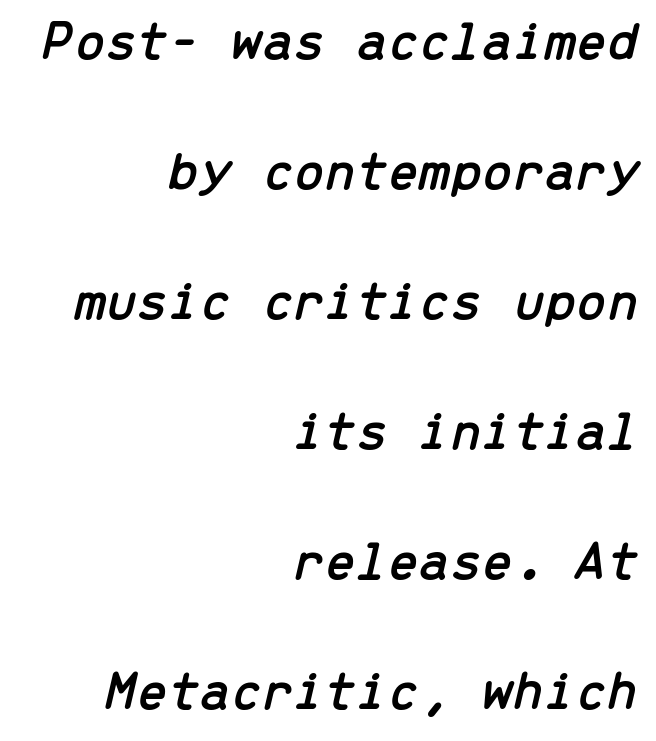
What's the leading like? Stretched, with rows far apart. The font's italic variant was chosen for this text. The face used here is monospaced, like something from a code editor. Compared with typical body copy, the letter spacing here is the same. In CSS terms this would be text-align: right. The foot of each line stays bare and open.
